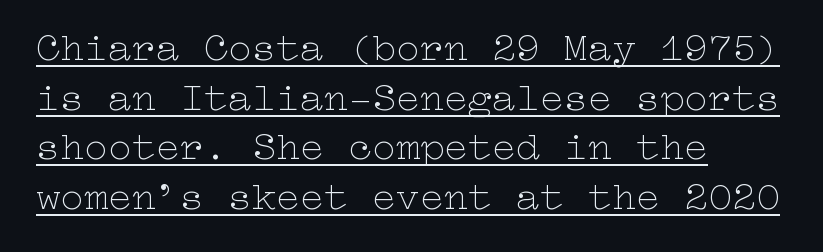
In terms of posture, this sample is upright. Caption: multi-line text, flush left, ragged right. A quiet, ordinary-to-light weight characterises the typeface. Nobody touched the tracking dial on this one.
